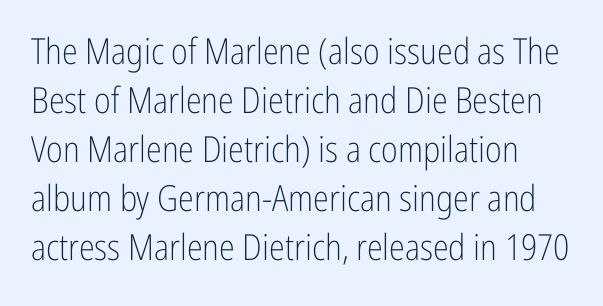
Q: Is the text bold? A: No.
Q: Is the text italic (slanted)? A: No, it is upright.
Q: Is the typeface a serif or a sans-serif typeface? A: Sans-serif.
Q: Is the text underlined? A: No.
Q: Is the spacing between letters normal or unusually wide? A: Normal.
Q: Is the spacing between lines tight, normal or loose? A: Normal.
Q: Width (condensed, normal, or wide)? A: Condensed.
Q: Stroke contrast? A: Low.
Q: x-height? A: Medium.
Q: Monospaced? A: No.
